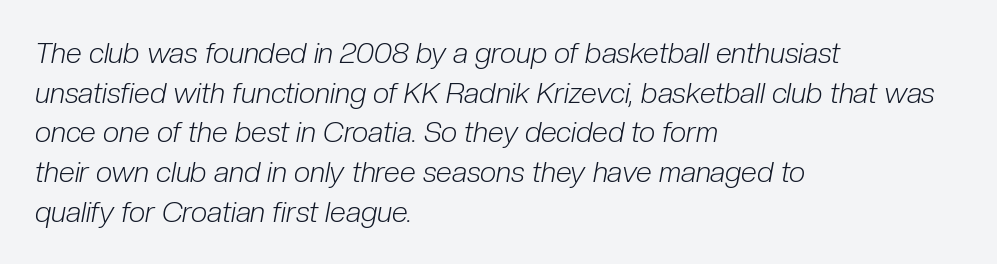
{"italic": "yes", "lean": "right", "slant_degrees": 10, "bold": "no", "weight": "light", "width": "condensed", "stroke_contrast": "low", "x_height": "medium", "monospaced": "no", "underline": "no", "align": "left", "line_spacing": "normal", "line_spacing_ratio": 1.37, "letter_spacing": "normal", "letter_spacing_em": 0.0, "glyph_px": 29}
